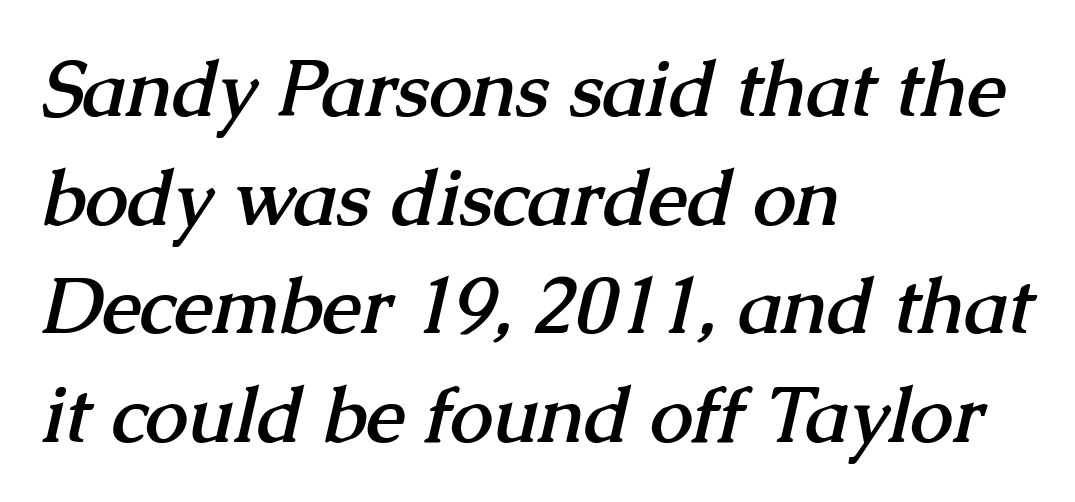
Letter spacing: default. A bare baseline throughout the passage. You could not count columns in this text — the font is proportionally spaced. Alignment: flush left. The passage shown is emphatically bold.
